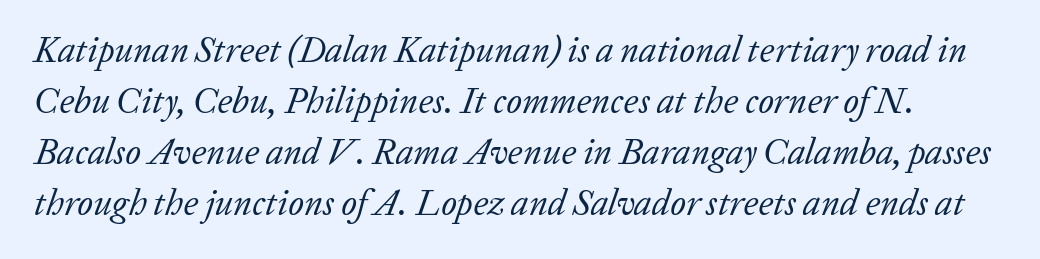
A bare baseline throughout the passage. Is this a fixed-width face? No — the glyphs have proportional, varying widths. These lines are composed in type with serifs. Notice how descenders clear the ascenders below comfortably — that's standard leading.
